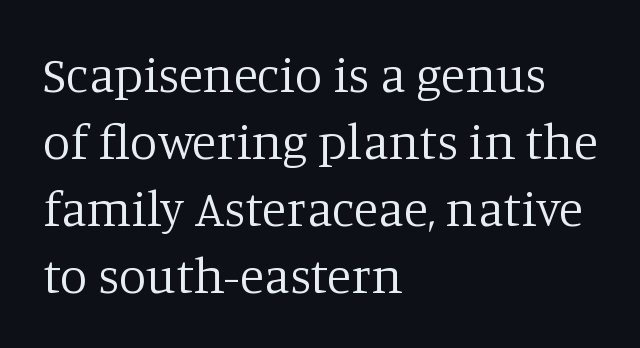
The image shows 50 px regular-weight serif type, upright; set left-aligned, normal line spacing (1.34x), normal letter spacing, not underlined; low stroke contrast and a large x-height.
